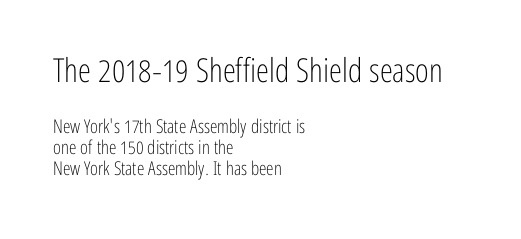
The image shows 33 px light, condensed sans-serif type, upright; set left-aligned, tight line spacing (1.11x), normal letter spacing, not underlined; the first (top) block is 1.74x larger; low stroke contrast and a medium x-height.
